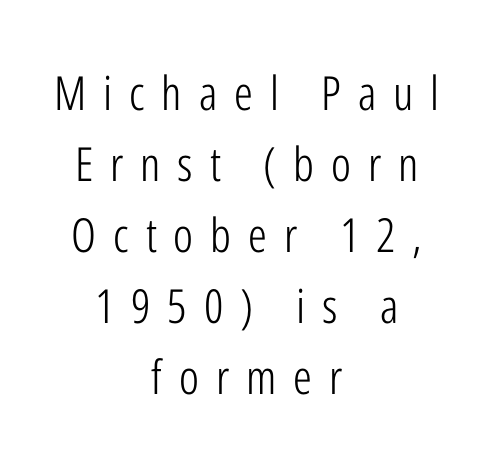
The weight tops out at a normal text grade. Normally led — the rows are evenly, conventionally spaced. Just letters on the line, the space beneath them empty. Glyph-to-glyph distance is far greater than everyday printed text. Italic? Not at all — the glyphs are vertical. A typesetter would call this proportional, since set widths differ per character.
